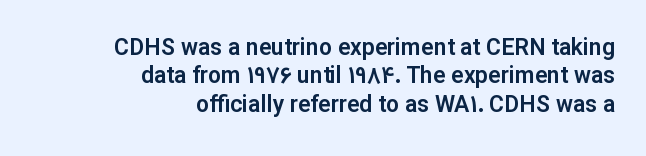
{"italic": "no", "underline": "no", "align": "right", "line_spacing_ratio": 1.23, "letter_spacing": "normal", "letter_spacing_em": 0.0, "glyph_px": 23}
